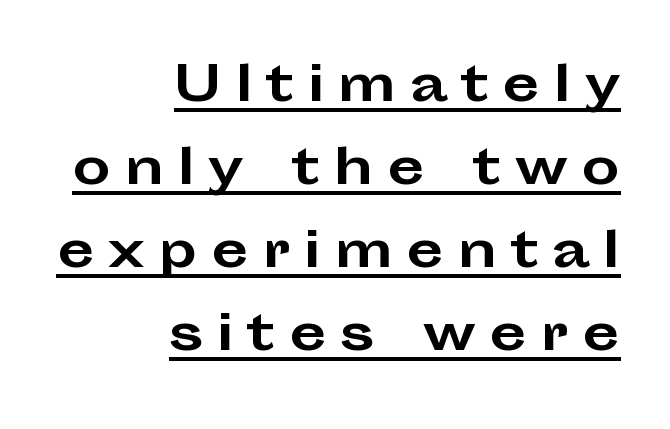
The image shows 48 px bold, wide sans-serif type, upright; set right-aligned, line spacing 1.73x, unusually wide letter spacing (+0.29 em), underlined; low stroke contrast and a medium x-height.
